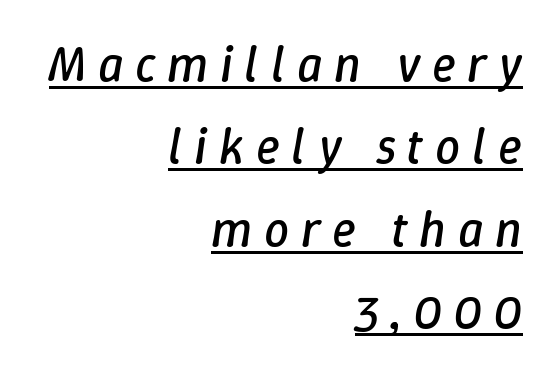
Q: Is the text bold? A: No.
Q: Is the text italic (slanted)? A: Yes, it leans right by about 9 degrees.
Q: Is the text underlined? A: Yes.
Q: How is the paragraph aligned? A: Right-aligned.
Q: Is the spacing between letters normal or unusually wide? A: Unusually wide.
Q: Is the spacing between lines tight, normal or loose? A: Normal.
Q: Width (condensed, normal, or wide)? A: Normal.
Q: Stroke contrast? A: Low.
Q: x-height? A: Medium.
Q: Monospaced? A: No.
